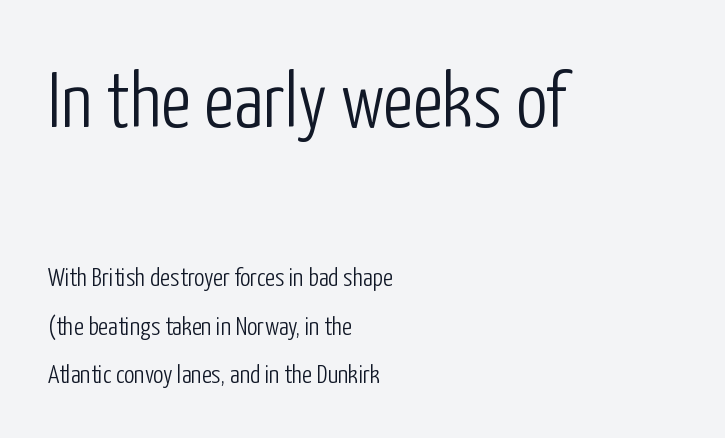
The font sits on the lighter half of the weight spectrum, regular included. Here the glyphs are tracked normally, forming tight word shapes. Do the characters align in a grid? No, the font is proportional. The rendering shows plain stroke endings on the letterforms — a sans-serif design.
